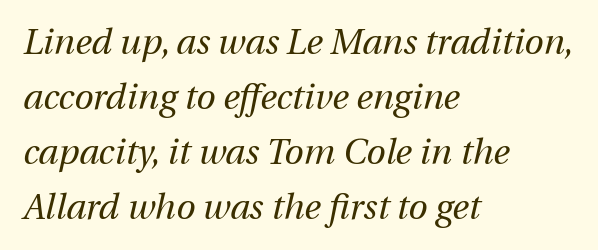
{"italic": "yes", "lean": "right", "slant_degrees": 12, "bold": "no", "weight": "regular", "width": "normal", "stroke_contrast": "medium", "x_height": "medium", "monospaced": "no", "underline": "no", "align": "left", "line_spacing": "normal", "line_spacing_ratio": 1.57, "letter_spacing": "normal", "letter_spacing_em": 0.0, "glyph_px": 35}
